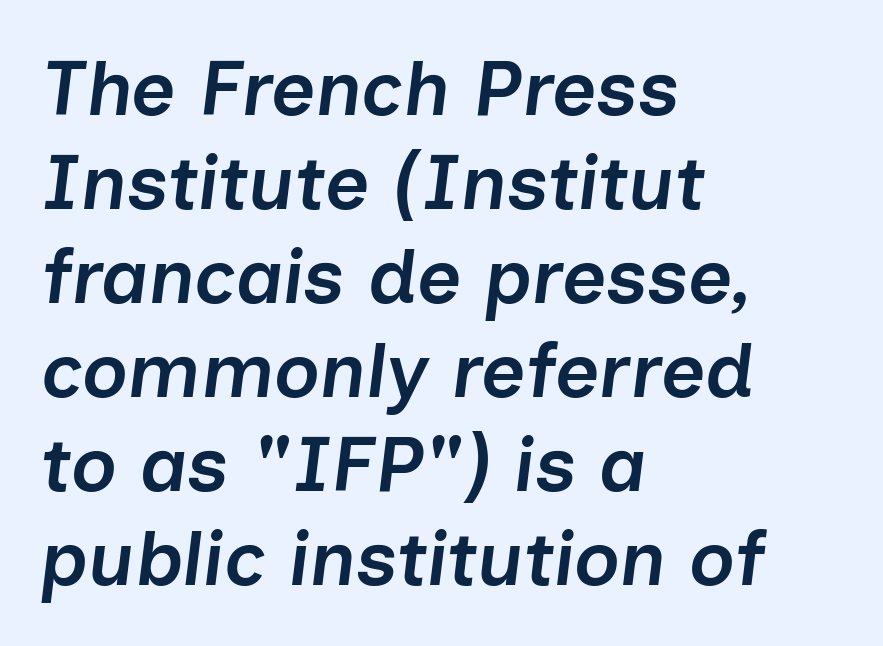
Q: Is the text bold? A: Semi-bold.
Q: Is the text italic (slanted)? A: Yes, it leans right by about 7 degrees.
Q: Is the text underlined? A: No.
Q: How is the paragraph aligned? A: Left-aligned.
Q: Is the spacing between letters normal or unusually wide? A: Normal.
Q: Width (condensed, normal, or wide)? A: Normal.
Q: Stroke contrast? A: Low.
Q: x-height? A: Medium.
Q: Monospaced? A: No.
